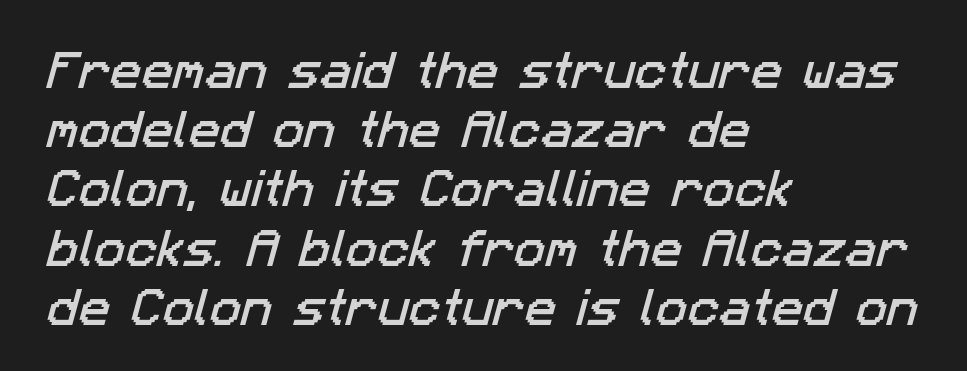
{"serif": "no", "width": "normal", "stroke_contrast": "low", "x_height": "medium", "monospaced": "no", "underline": "no", "align": "left", "line_spacing": "normal", "line_spacing_ratio": 1.41, "letter_spacing": "normal", "letter_spacing_em": 0.0, "glyph_px": 42}
